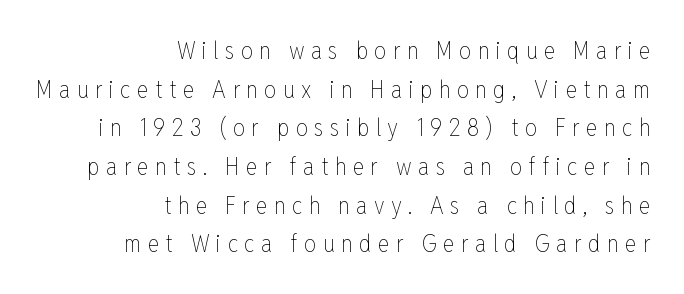
Upright lettering throughout. Letters have the restrained weight of plain body copy at most. Compared with a flush-left layout, this one pins lines to the opposite, right side. A clean baseline with only descenders dipping below it. There is plenty of visible air inserted between adjacent glyphs.
